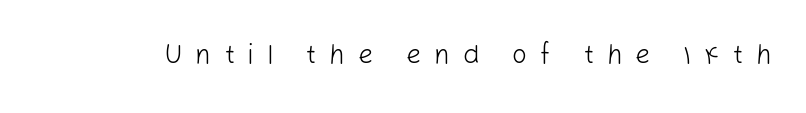
The space beneath each line is pristine and unruled. Designer's note — italics off, roman on. Tracking here is generous; glyphs stand well apart from one another. Letters have the restrained weight of plain body copy at most.
